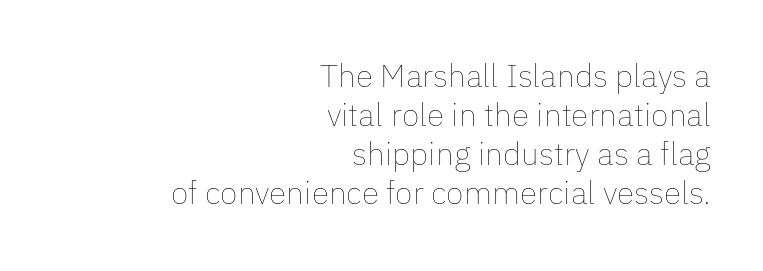
The image shows 32 px thin type, upright; set right-aligned, line spacing 1.22x, normal letter spacing, not underlined; low stroke contrast and a medium x-height.
